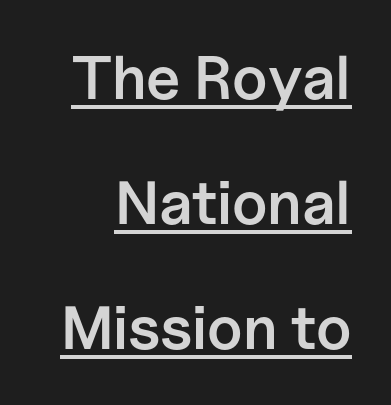
The image shows 61 px semibold sans-serif type, upright; set loose line spacing (2.05x), normal letter spacing, underlined; low stroke contrast and a medium x-height.
